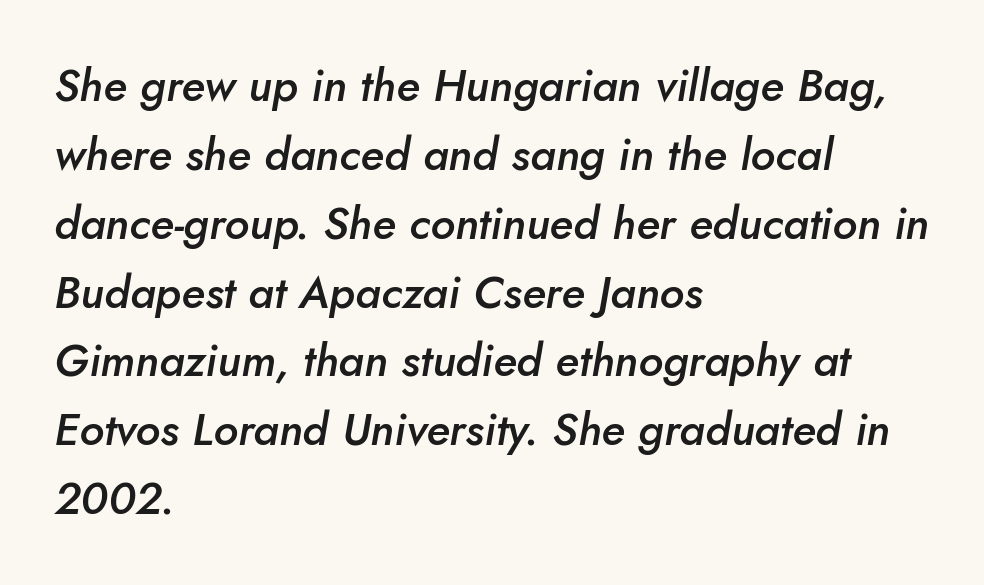
The image shows 45 px semibold type, italic (leaning right); set left-aligned, normal line spacing (1.53x), normal letter spacing, not underlined; low stroke contrast and a small x-height.
